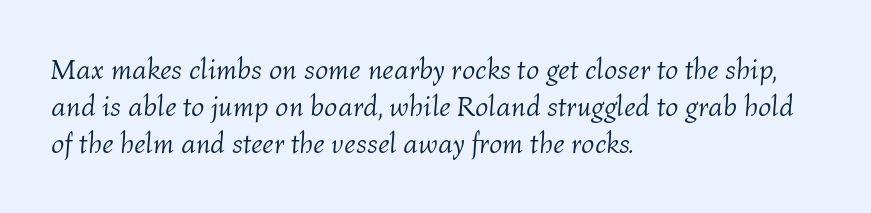
The image shows 29 px light type, italic (leaning right); set left-aligned, normal line spacing (1.28x), normal letter spacing, not underlined; medium stroke contrast and a medium x-height.
